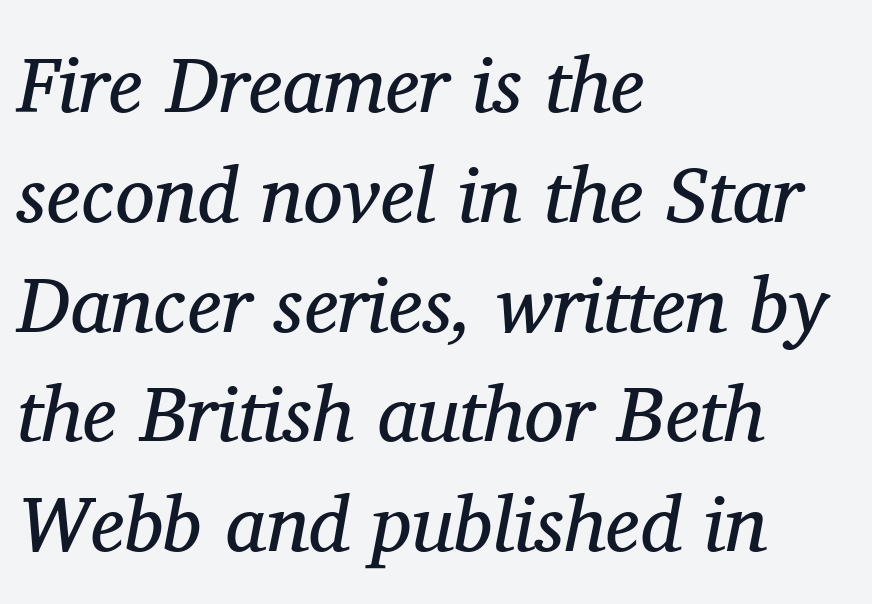
The image shows 79 px regular-weight serif type, italic (leaning right); set left-aligned, normal line spacing (1.39x), normal letter spacing, not underlined; medium stroke contrast and a medium x-height.
